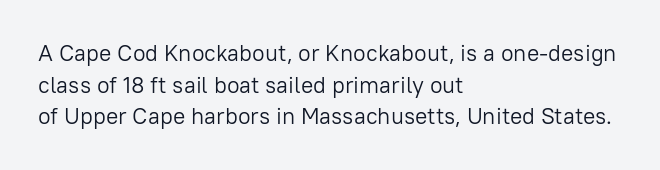
Q: Is the text bold? A: No.
Q: Is the text italic (slanted)? A: No, it is upright.
Q: Is the text underlined? A: No.
Q: How is the paragraph aligned? A: Left-aligned.
Q: Is the spacing between letters normal or unusually wide? A: Normal.
Q: Is the spacing between lines tight, normal or loose? A: Normal.
